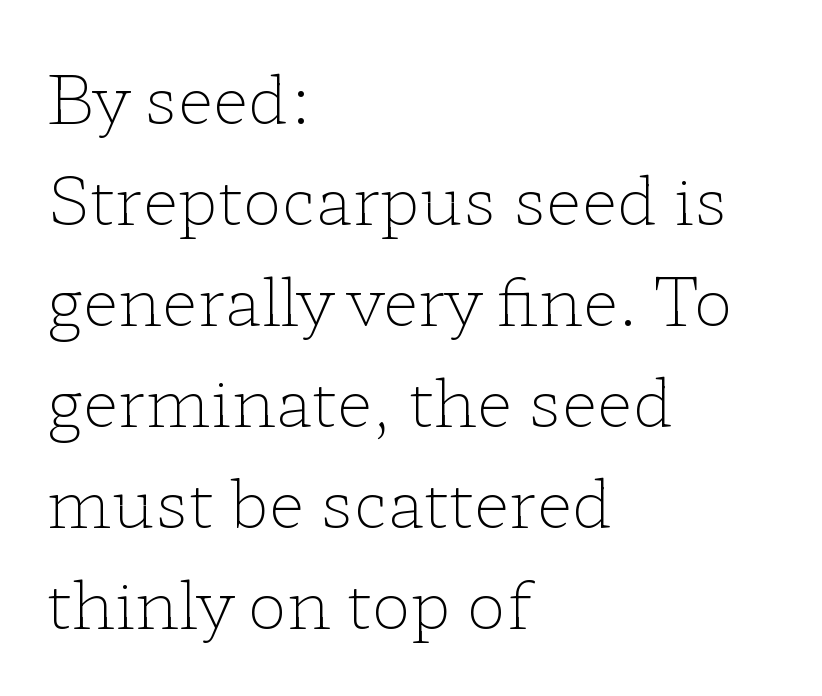
The image shows 66 px light, wide serif type, upright; set left-aligned, normal line spacing (1.53x), normal letter spacing, not underlined; low stroke contrast and a medium x-height.
